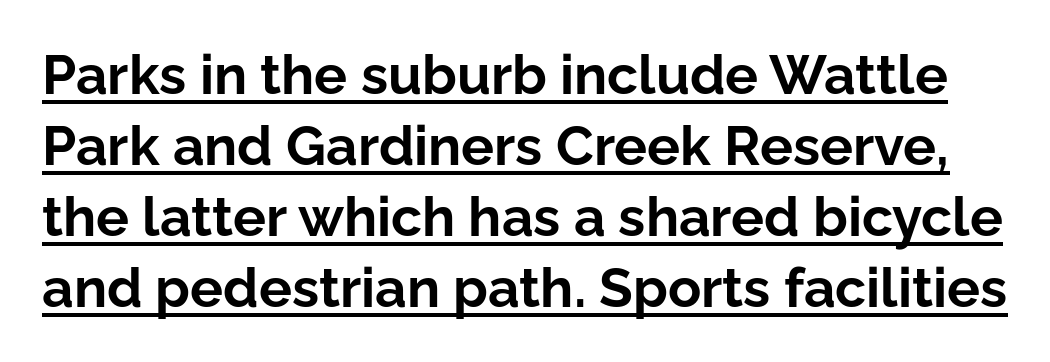
The image shows 55 px bold sans-serif type, upright; set normal line spacing (1.29x), normal letter spacing, underlined; low stroke contrast and a medium x-height.
